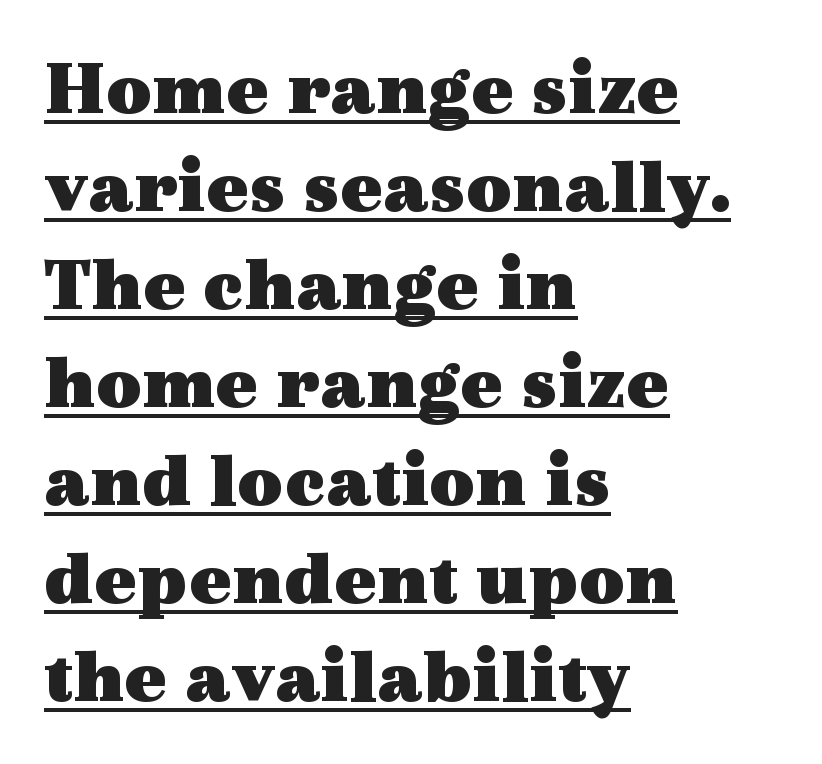
{"serif": "yes", "italic": "no", "bold": "yes", "weight": "heavy", "width": "wide", "x_height": "medium", "monospaced": "no", "underline": "yes", "align": "left", "line_spacing_ratio": 1.24, "letter_spacing": "normal", "letter_spacing_em": 0.0, "glyph_px": 79}
